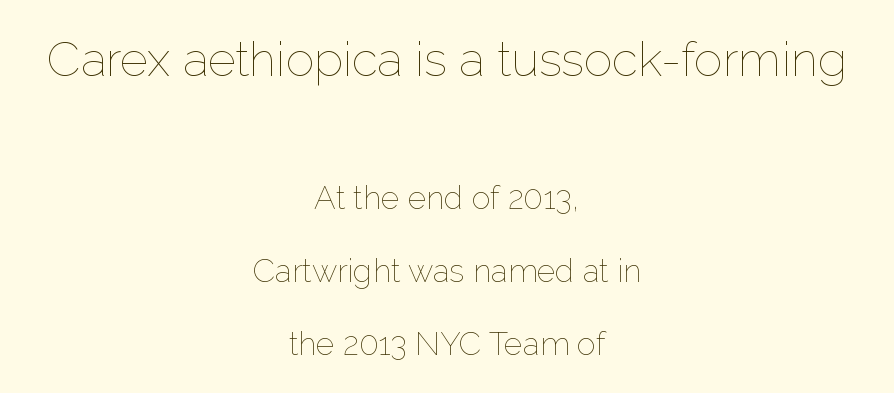
The image shows 48 px thin type, upright; set centered, loose line spacing (2.28x), normal letter spacing, not underlined; the first (top) block is 1.5x larger; low stroke contrast and a medium x-height.
